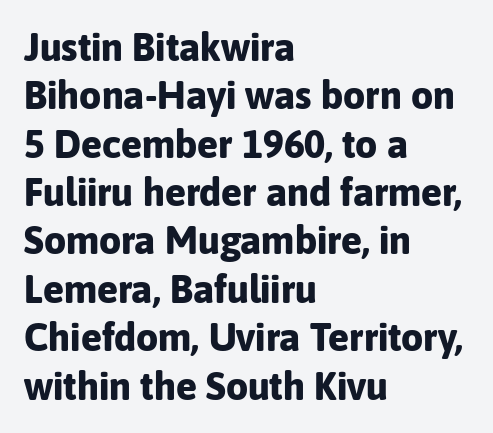
Q: Is the text bold? A: Yes.
Q: Is the text italic (slanted)? A: No, it is upright.
Q: Is the typeface a serif or a sans-serif typeface? A: Sans-serif.
Q: Is the text underlined? A: No.
Q: How is the paragraph aligned? A: Left-aligned.
Q: Is the spacing between letters normal or unusually wide? A: Normal.
Q: Width (condensed, normal, or wide)? A: Normal.
Q: Stroke contrast? A: Low.
Q: x-height? A: Medium.
Q: Monospaced? A: No.
